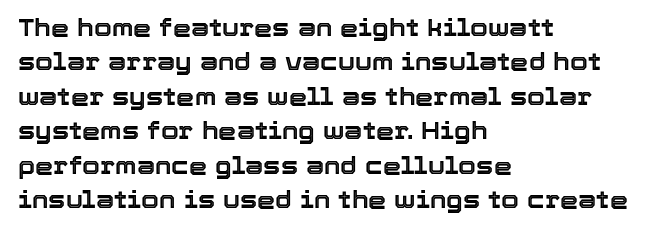
The specimen omits any rule beneath the text block's lines. The line-height multiplier appears to be the usual default. Posture: upright roman. The letters sit at their default tracking, neither squeezed nor spread.
